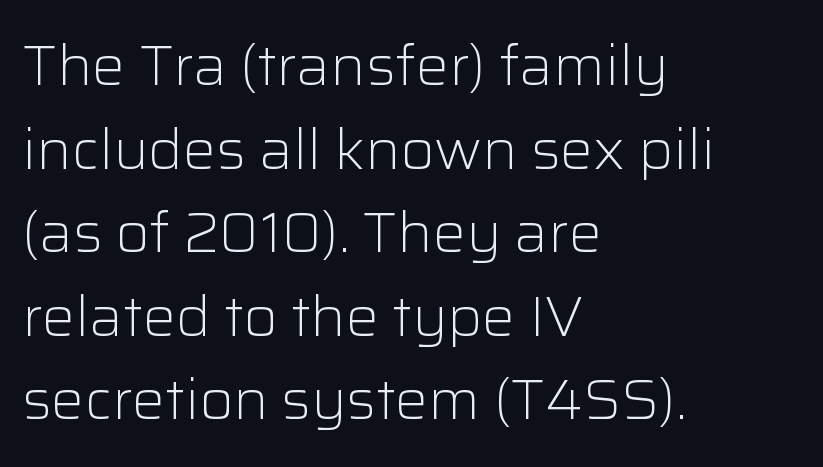
Q: Is the text bold? A: No.
Q: Is the text italic (slanted)? A: No, it is upright.
Q: Is the typeface a serif or a sans-serif typeface? A: Sans-serif.
Q: Is the text underlined? A: No.
Q: How is the paragraph aligned? A: Left-aligned.
Q: Is the spacing between letters normal or unusually wide? A: Normal.
Q: Is the spacing between lines tight, normal or loose? A: Normal.
Q: Width (condensed, normal, or wide)? A: Normal.
Q: Stroke contrast? A: Low.
Q: x-height? A: Medium.
Q: Monospaced? A: No.
